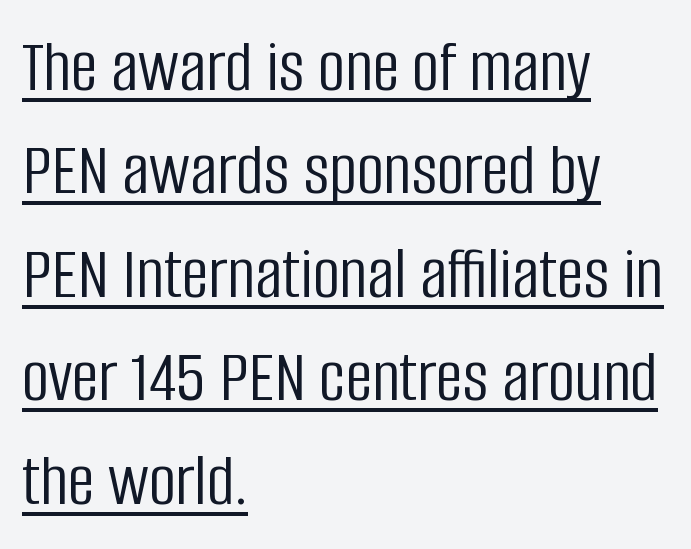
You could call the tracking neutral — neither tight nor loose. The text was rendered using a sans face with plain stroke endings. The letters stand upright; this is a roman face. The specimen includes a rule beneath the text block's lines. Ink coverage per letter is moderate at most.
